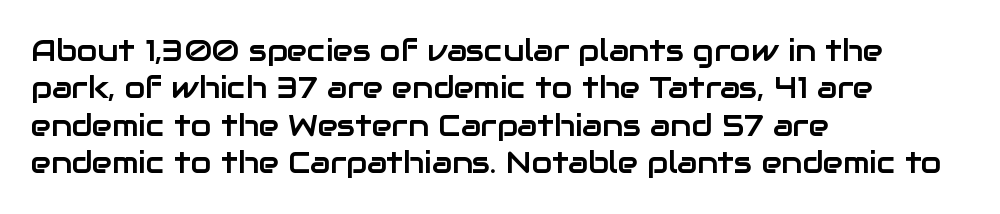
{"serif": "no", "italic": "no", "width": "normal", "stroke_contrast": "low", "x_height": "medium", "monospaced": "no", "underline": "no", "align": "left", "line_spacing": "normal", "line_spacing_ratio": 1.25, "letter_spacing": "normal", "letter_spacing_em": 0.0, "glyph_px": 30}
